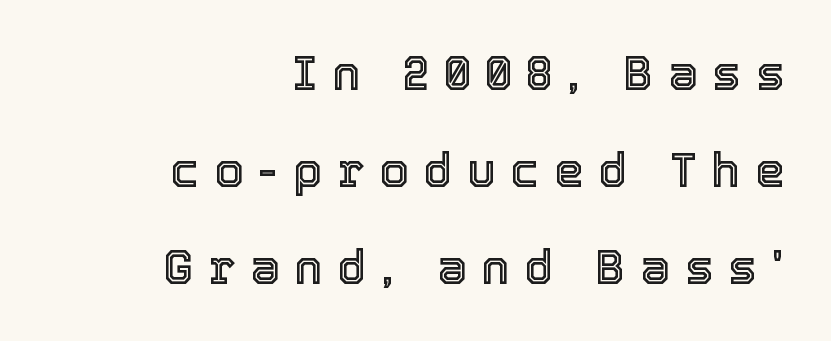
Q: Is the text italic (slanted)? A: No, it is upright.
Q: Is the text underlined? A: No.
Q: How is the paragraph aligned? A: Right-aligned.
Q: Is the spacing between letters normal or unusually wide? A: Unusually wide.
Q: Is the spacing between lines tight, normal or loose? A: Loose.
Q: Width (condensed, normal, or wide)? A: Normal.
Q: x-height? A: Medium.
Q: Monospaced? A: No.
